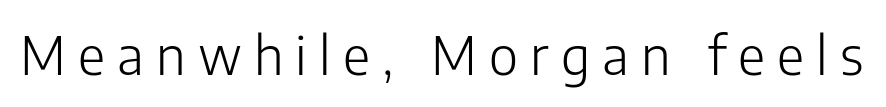
The image shows 53 px light sans-serif type, upright; set unusually wide letter spacing (+0.23 em), not underlined; low stroke contrast and a medium x-height.
